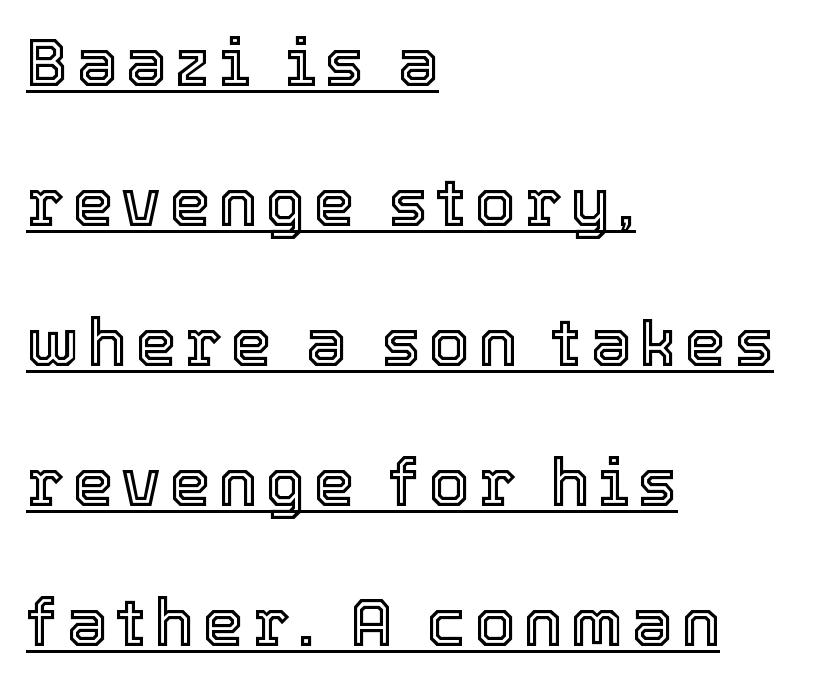
The image shows 66 px text type, upright; set left-aligned, loose line spacing (2.12x), underlined; a medium x-height.
